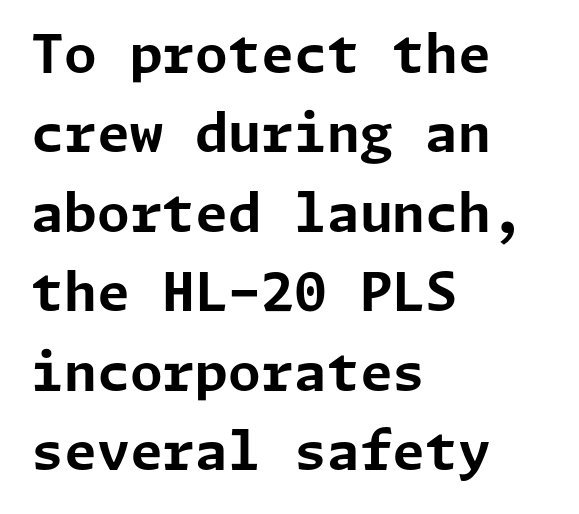
Characters follow at the spacing the type designer built in. Type style note: lacks serifs. Line beginnings align vertically; line endings do not. The line-height multiplier appears to be the usual default. The space beneath each line is pristine and unruled. I'd describe the lettering as bold — thick and assertive.
